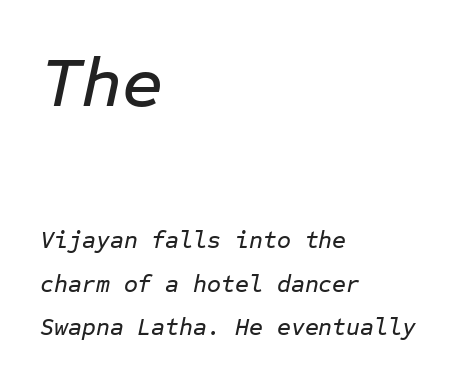
Q: Is the text italic (slanted)? A: Yes, it leans right by about 12 degrees.
Q: Is the text underlined? A: No.
Q: How is the paragraph aligned? A: Left-aligned.
Q: Is the spacing between letters normal or unusually wide? A: Normal.
Q: Which block of text is set in a larger size, the first (top) or the second (bottom)? A: The first (top) one.
Q: Width (condensed, normal, or wide)? A: Normal.
Q: Stroke contrast? A: Low.
Q: x-height? A: Medium.
Q: Monospaced? A: Yes.
